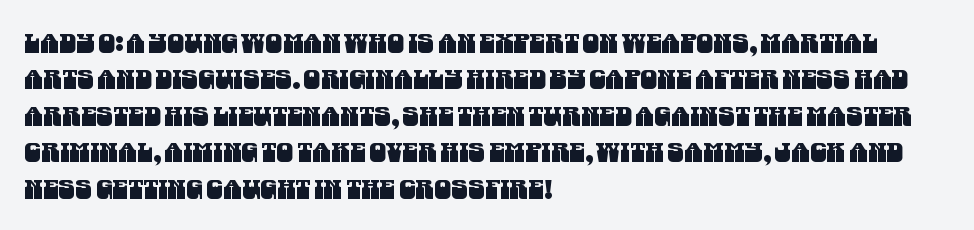
{"underline": "no", "align": "left", "line_spacing": "normal", "line_spacing_ratio": 1.35, "letter_spacing": "normal", "letter_spacing_em": 0.0, "glyph_px": 27}
